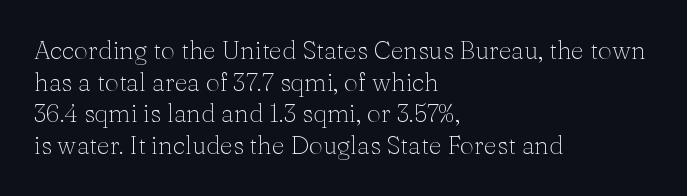
Q: Is the text bold? A: No.
Q: Is the text italic (slanted)? A: No, it is upright.
Q: Is the text underlined? A: No.
Q: How is the paragraph aligned? A: Left-aligned.
Q: Is the spacing between letters normal or unusually wide? A: Normal.
Q: Is the spacing between lines tight, normal or loose? A: Normal.
